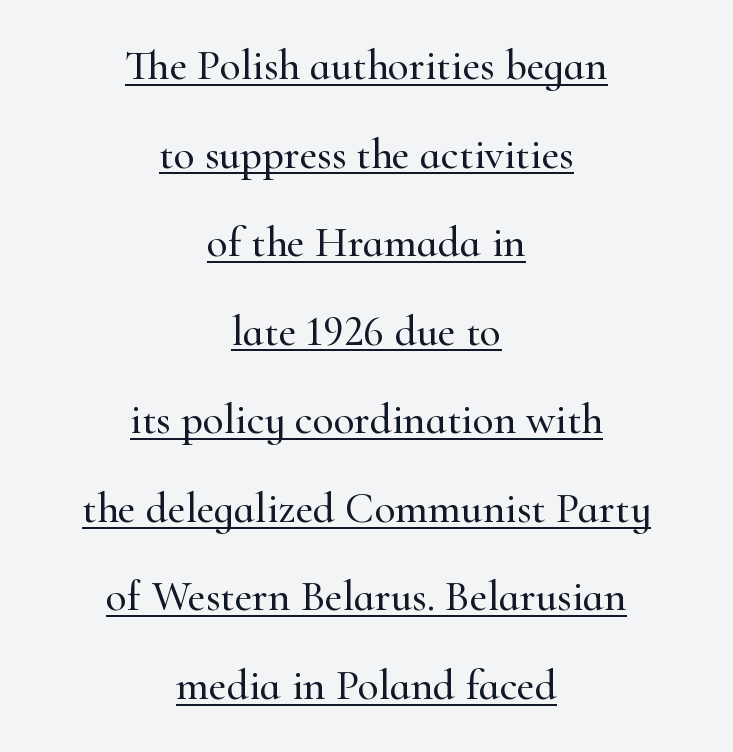
The image shows 43 px serif type, upright; set centered, loose line spacing (2.06x), normal letter spacing, underlined; high stroke contrast and a small x-height.
